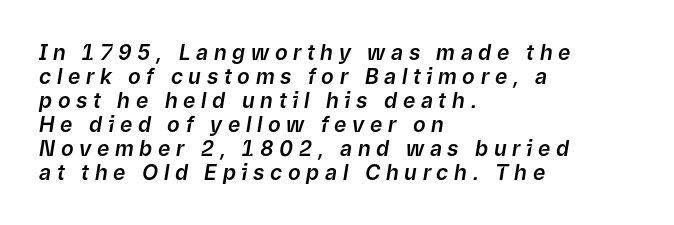
Q: Is the text italic (slanted)? A: Yes, it leans right by about 9 degrees.
Q: Is the text underlined? A: No.
Q: How is the paragraph aligned? A: Left-aligned.
Q: Is the spacing between letters normal or unusually wide? A: Unusually wide.
Q: Is the spacing between lines tight, normal or loose? A: Tight.
